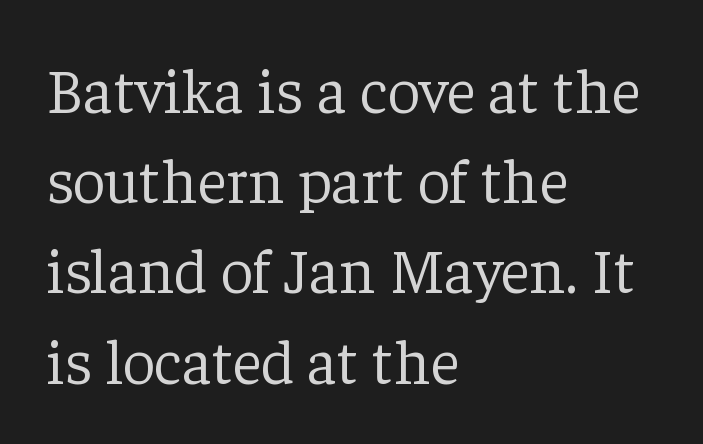
The image shows 64 px light serif type, upright; set left-aligned, normal line spacing (1.41x), normal letter spacing, not underlined; low stroke contrast and a medium x-height.
